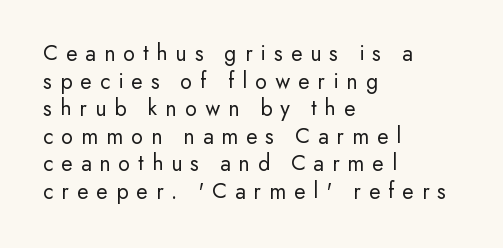
Q: Is the text bold? A: No.
Q: Is the text italic (slanted)? A: No, it is upright.
Q: Is the text underlined? A: No.
Q: How is the paragraph aligned? A: Left-aligned.
Q: Is the spacing between letters normal or unusually wide? A: Unusually wide.
